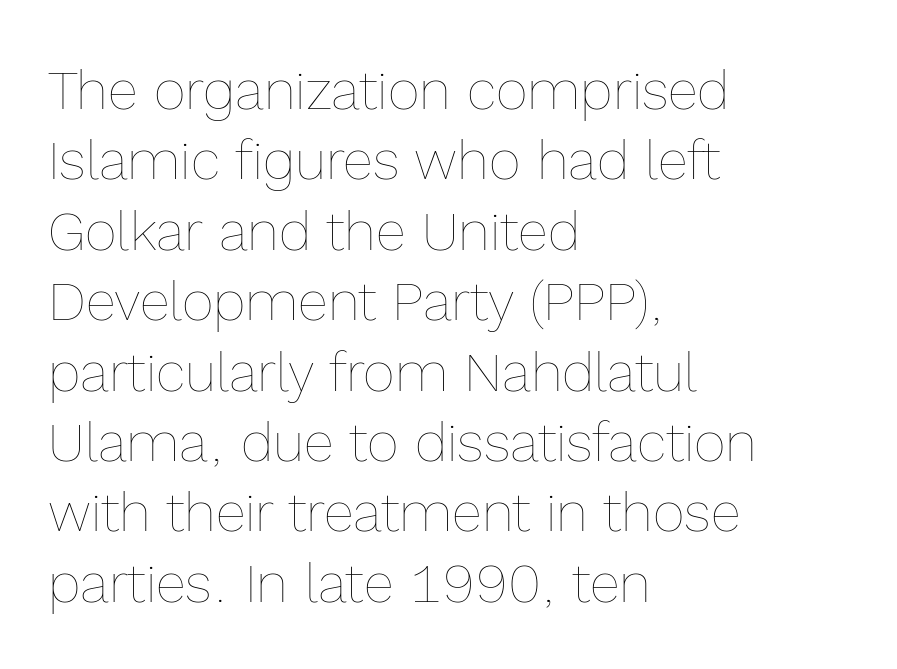
The image shows 55 px thin type, upright; set left-aligned, normal line spacing (1.28x), normal letter spacing, not underlined; a medium x-height.
